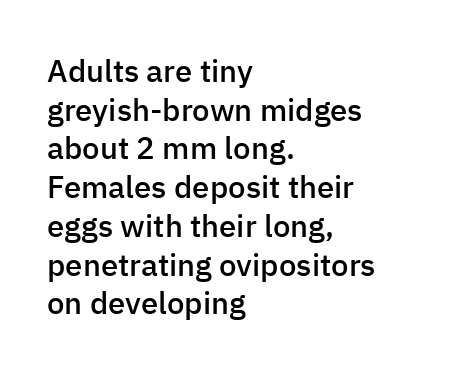
The image shows 31 px semibold sans-serif type, upright; set left-aligned, normal line spacing (1.25x), normal letter spacing, not underlined; low stroke contrast and a medium x-height.
